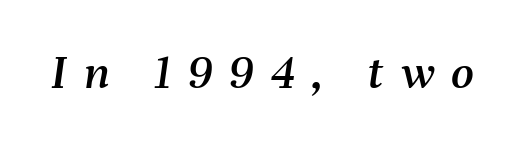
Q: Is the text italic (slanted)? A: Yes, it leans right by about 8 degrees.
Q: Is the text underlined? A: No.
Q: Is the spacing between letters normal or unusually wide? A: Unusually wide.
Q: Width (condensed, normal, or wide)? A: Normal.
Q: Stroke contrast? A: Medium.
Q: x-height? A: Medium.
Q: Monospaced? A: No.
